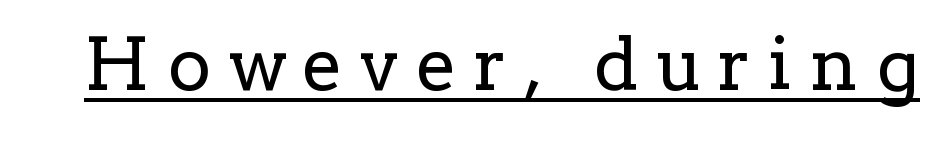
Q: Is the text bold? A: No.
Q: Is the text italic (slanted)? A: No, it is upright.
Q: Is the typeface a serif or a sans-serif typeface? A: Serif.
Q: Is the text underlined? A: Yes.
Q: Is the spacing between letters normal or unusually wide? A: Unusually wide.
Q: Width (condensed, normal, or wide)? A: Normal.
Q: Stroke contrast? A: Low.
Q: x-height? A: Medium.
Q: Monospaced? A: No.
